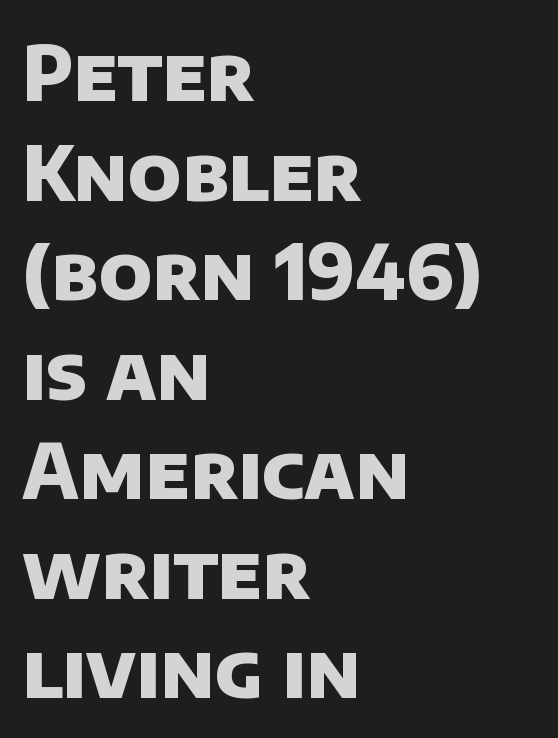
The image shows 76 px heavy sans-serif type; set left-aligned, normal line spacing (1.31x), normal letter spacing, not underlined; low stroke contrast and a large x-height.
